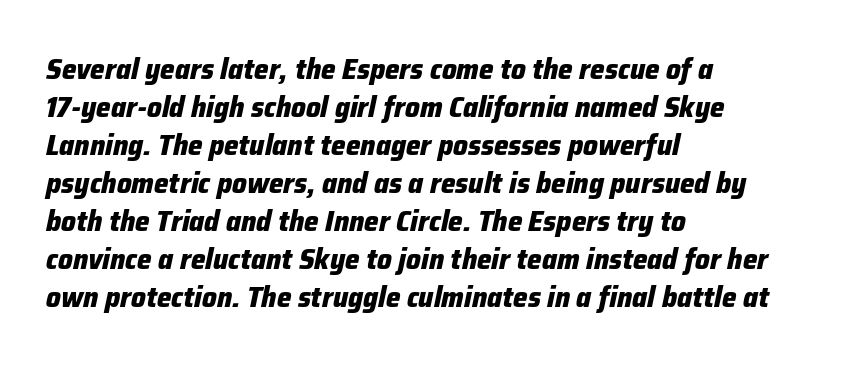
{"italic": "yes", "lean": "right", "slant_degrees": 12, "bold": "yes", "weight": "heavy", "width": "normal", "stroke_contrast": "low", "x_height": "medium", "monospaced": "no", "underline": "no", "align": "left", "line_spacing": "normal", "line_spacing_ratio": 1.31, "letter_spacing": "normal", "letter_spacing_em": 0.0, "glyph_px": 29}
